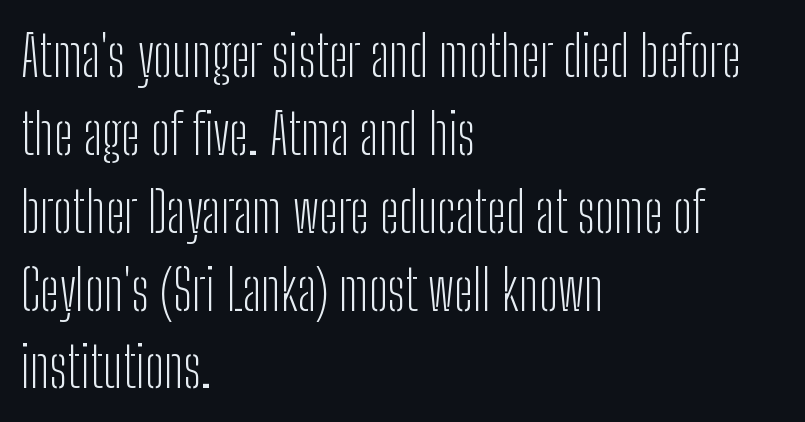
The image shows 56 px light, condensed sans-serif type, upright; set left-aligned, normal line spacing (1.39x), normal letter spacing, not underlined; low stroke contrast and a medium x-height.
